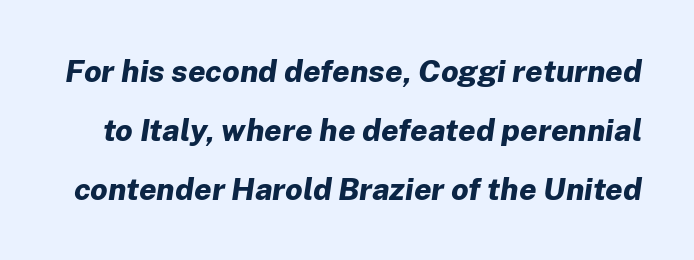
Tall strokes in this sample are angled rather than plumb. Each new line begins a long way beneath the previous one. Notice how thick the strokes are: this is what a full bold looks like. Is this a fixed-width face? No — the glyphs have proportional, varying widths. Is the letter spacing exaggerated? No — it looks like the ordinary default. The area under the type is left untouched.
